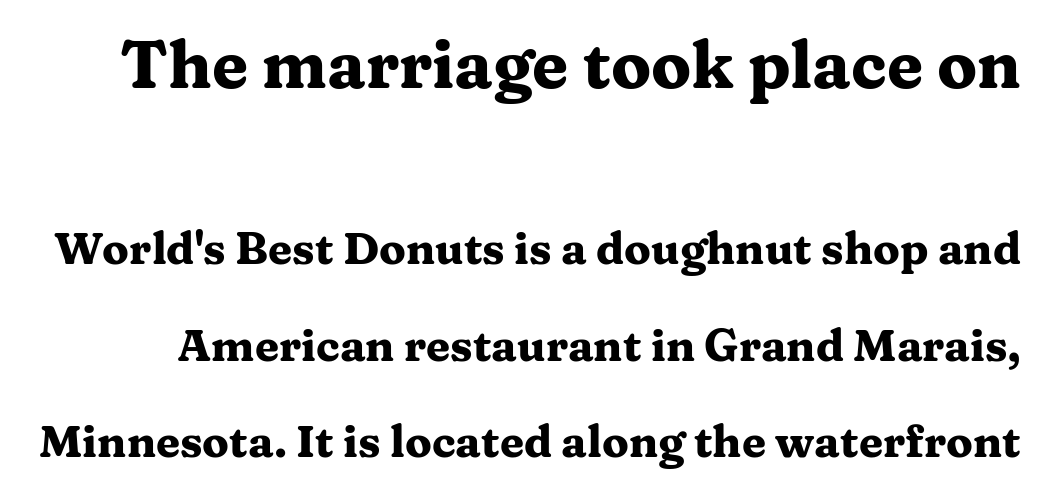
{"serif": "yes", "italic": "no", "bold": "yes", "weight": "heavy", "width": "wide", "stroke_contrast": "medium", "x_height": "medium", "monospaced": "no", "underline": "no", "line_spacing": "loose", "line_spacing_ratio": 2.19, "letter_spacing": "normal", "letter_spacing_em": 0.0, "larger_block": "first", "size_ratio": 1.5, "glyph_px": 66}
